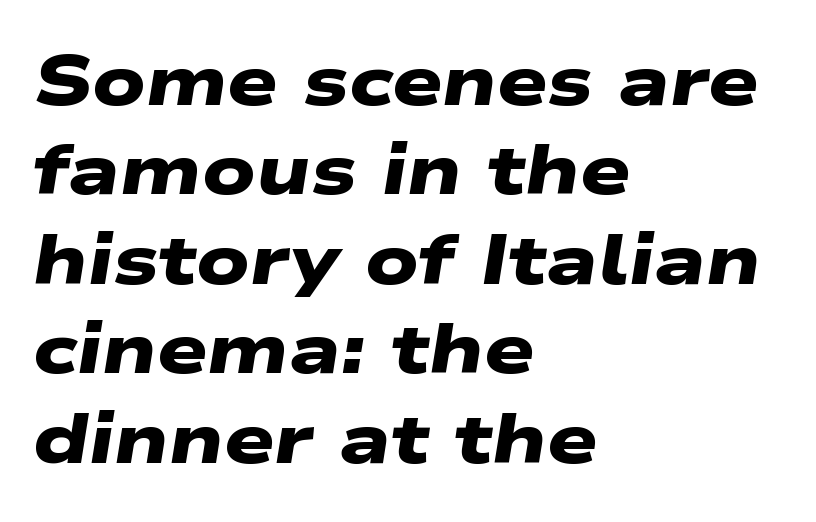
Q: Is the text bold? A: Yes.
Q: Is the typeface a serif or a sans-serif typeface? A: Sans-serif.
Q: Is the text underlined? A: No.
Q: How is the paragraph aligned? A: Left-aligned.
Q: Is the spacing between letters normal or unusually wide? A: Normal.
Q: Is the spacing between lines tight, normal or loose? A: Normal.
Q: Width (condensed, normal, or wide)? A: Wide.
Q: Stroke contrast? A: Low.
Q: x-height? A: Medium.
Q: Monospaced? A: No.
